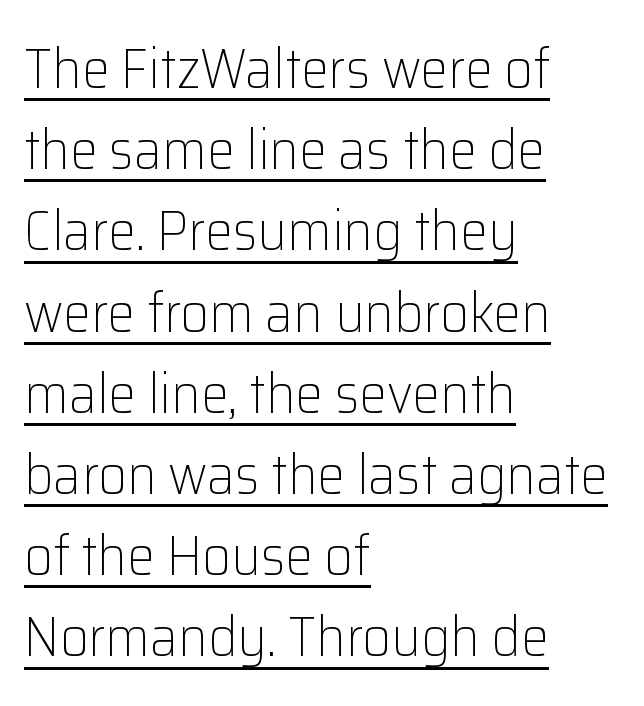
Tall strokes in this sample are plumb rather than angled. Baseline-to-baseline distance is the conventional proportion of letter height. Casual observation: everything's shoved over to the left. Observe the ordinary spacing: letters are neighbours, not strangers. These glyphs show unthickened strokes, regular width or finer. The face used here is proportionally spaced, like ordinary book or web type.
